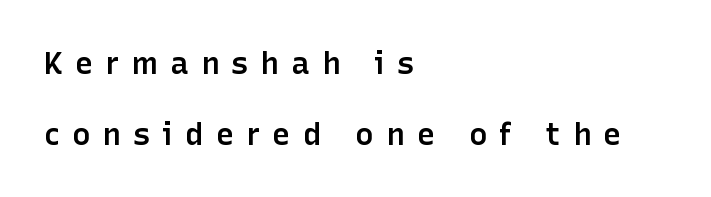
The image shows 31 px semibold sans-serif type, upright; set left-aligned, loose line spacing (2.28x), unusually wide letter spacing (+0.39 em), not underlined; low stroke contrast and a medium x-height.
